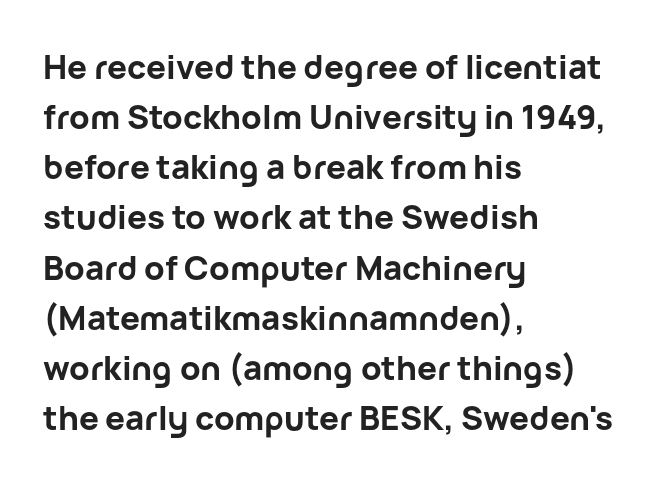
Q: Is the text bold? A: Yes.
Q: Is the text italic (slanted)? A: No, it is upright.
Q: Is the typeface a serif or a sans-serif typeface? A: Sans-serif.
Q: Is the text underlined? A: No.
Q: How is the paragraph aligned? A: Left-aligned.
Q: Is the spacing between letters normal or unusually wide? A: Normal.
Q: Is the spacing between lines tight, normal or loose? A: Normal.
Q: Width (condensed, normal, or wide)? A: Normal.
Q: Stroke contrast? A: Low.
Q: x-height? A: Medium.
Q: Monospaced? A: No.
